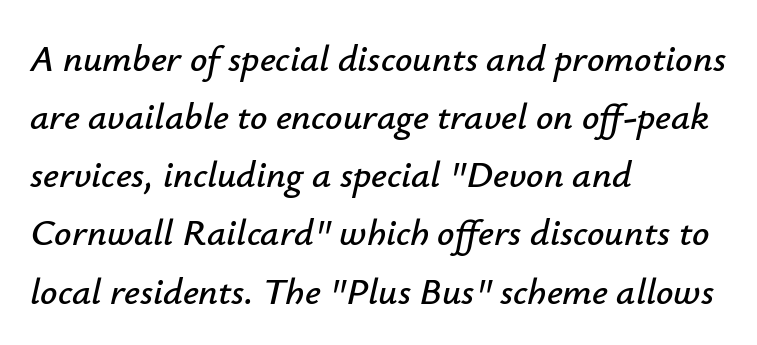
The image shows 38 px text type, italic (leaning right); set left-aligned, normal line spacing (1.53x), normal letter spacing, not underlined; low stroke contrast and a small x-height.
